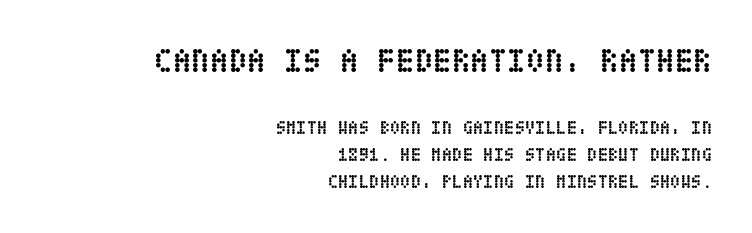
The image shows 34 px semibold, condensed type, upright; set right-aligned, normal line spacing (1.43x), normal letter spacing, not underlined; the first (top) block is 1.79x larger; low stroke contrast and a large x-height.
